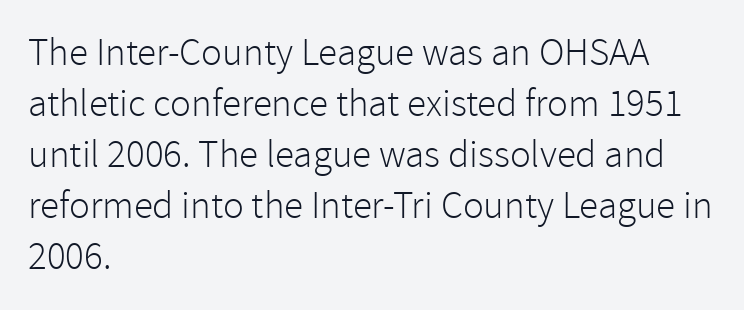
The image shows 39 px light sans-serif type, upright; set left-aligned, normal line spacing (1.31x), normal letter spacing, not underlined; low stroke contrast and a medium x-height.
